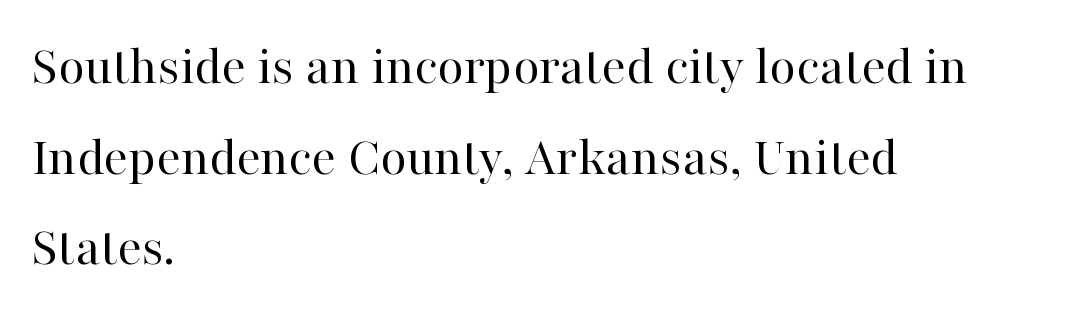
The image shows 57 px regular-weight serif type, upright; set left-aligned, normal line spacing (1.59x), normal letter spacing, not underlined; high stroke contrast and a medium x-height.
